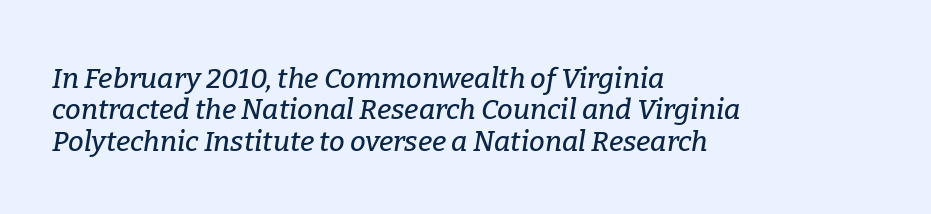
These lines are rendered in a variable-pitch font. Horizontal bands of white between lines are thin slivers. What kind of face is this? One with serifs. Here the glyphs are tracked normally, forming tight word shapes.
